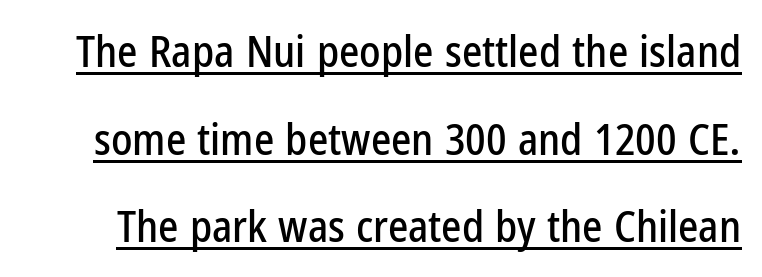
The image shows 43 px condensed sans-serif type, upright; set loose line spacing (2.04x), normal letter spacing, underlined; low stroke contrast and a medium x-height.
